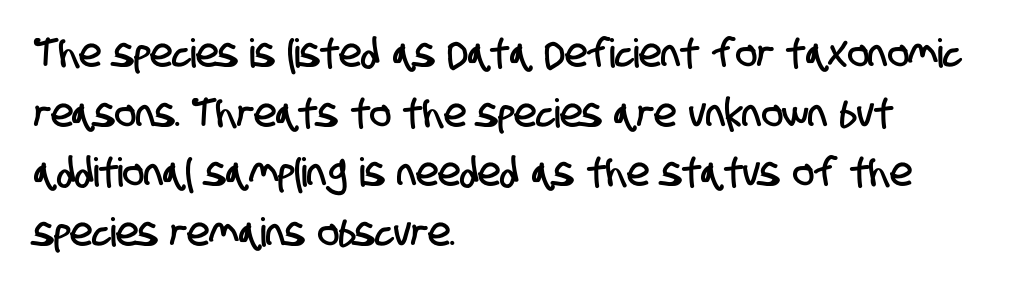
Stroke terminals: plain, sans-serif. This sample keeps an unexceptional amount of space between lines. The strip under each line holds only bare page. Tracking here is standard; glyphs follow each other at the usual distance. Spacing verdict: proportional, widths tailored to each character. Line beginnings align vertically; line endings do not.
